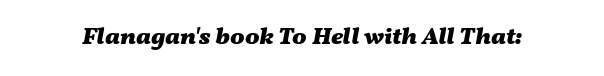
A full-strength bold gives these letters their thick strokes. Short note: letters normally spaced. Any mark beneath the type? The region is blank. This sample uses an oblique cut, with every glyph tilted off the vertical.
